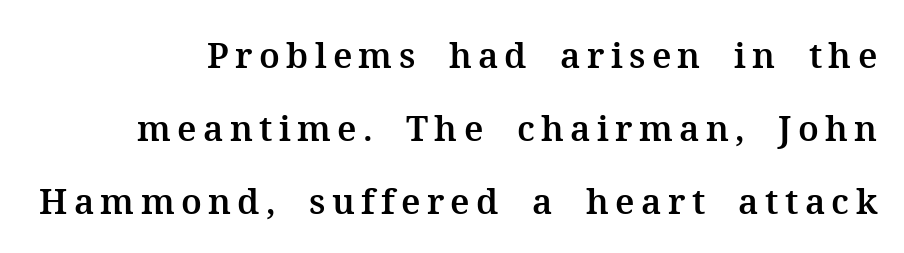
Note: serifs present on the glyphs. Airy leading. Posture: vertical. Proportional: the letters do not fall into vertical columns. The foot of each line stays bare and open.
